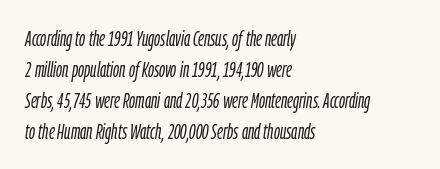
Q: Is the text bold? A: No.
Q: Is the text italic (slanted)? A: Yes, it leans right by about 9 degrees.
Q: Is the text underlined? A: No.
Q: How is the paragraph aligned? A: Left-aligned.
Q: Is the spacing between letters normal or unusually wide? A: Normal.
Q: Is the spacing between lines tight, normal or loose? A: Normal.
